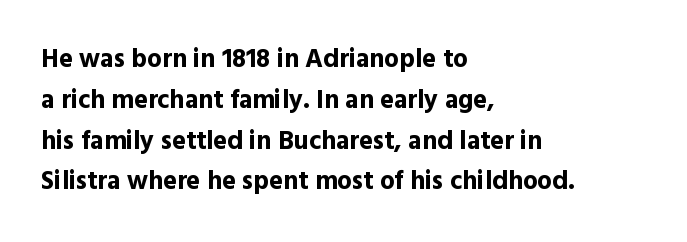
{"italic": "no", "bold": "yes", "underline": "no", "align": "left", "line_spacing": "normal", "line_spacing_ratio": 1.57, "letter_spacing": "normal", "letter_spacing_em": 0.0, "glyph_px": 26}
